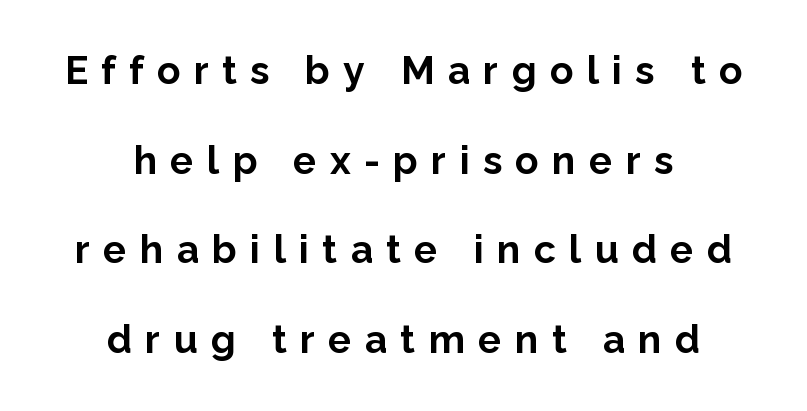
{"serif": "no", "italic": "no", "bold": "yes", "weight": "bold", "width": "normal", "stroke_contrast": "low", "x_height": "medium", "monospaced": "no", "underline": "no", "align": "center", "line_spacing": "loose", "line_spacing_ratio": 2.3, "letter_spacing": "wide", "letter_spacing_em": 0.34, "glyph_px": 39}
